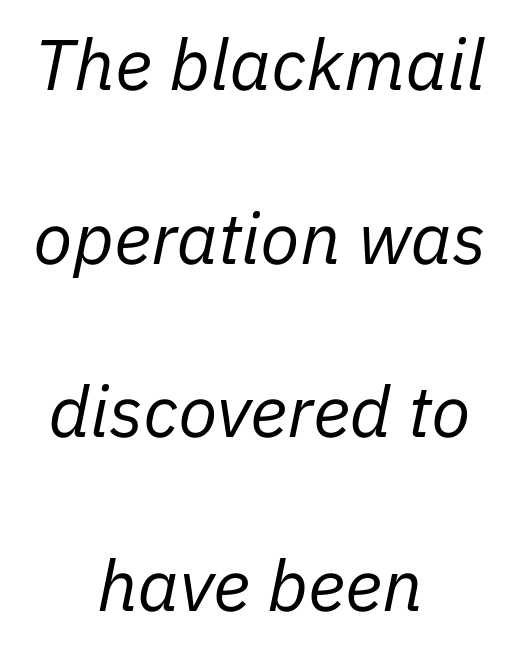
Q: Is the text bold? A: No.
Q: Is the text italic (slanted)? A: Yes, it leans right by about 11 degrees.
Q: Is the text underlined? A: No.
Q: How is the paragraph aligned? A: Centered.
Q: Is the spacing between letters normal or unusually wide? A: Normal.
Q: Is the spacing between lines tight, normal or loose? A: Loose.
Q: Width (condensed, normal, or wide)? A: Normal.
Q: Stroke contrast? A: Low.
Q: x-height? A: Medium.
Q: Monospaced? A: No.
